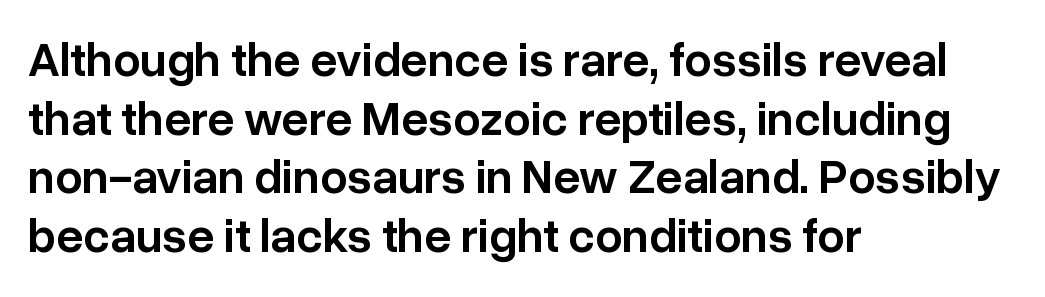
{"serif": "no", "italic": "no", "bold": "semi", "weight": "semibold", "width": "normal", "stroke_contrast": "low", "x_height": "medium", "monospaced": "no", "underline": "no", "align": "left", "line_spacing_ratio": 1.22, "letter_spacing": "normal", "letter_spacing_em": 0.0, "glyph_px": 48}
